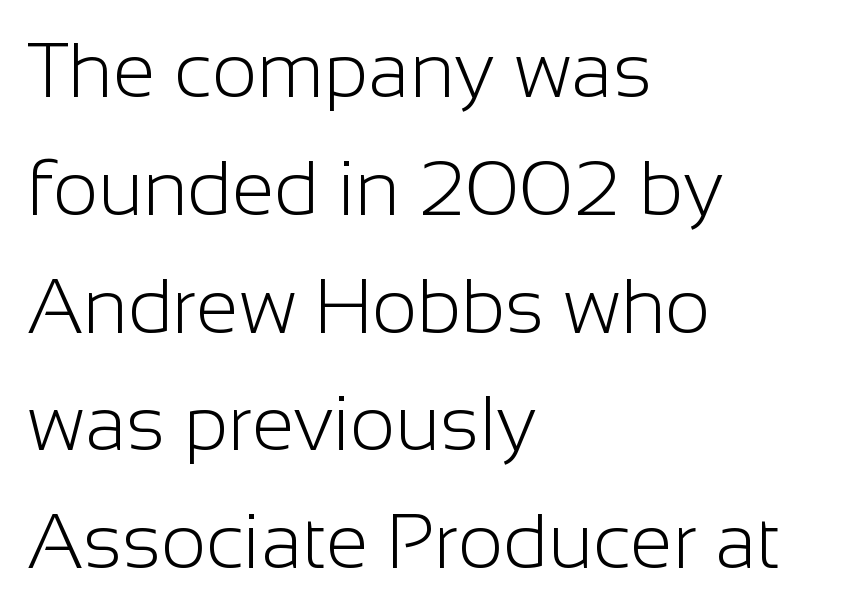
{"serif": "no", "italic": "no", "bold": "no", "weight": "light", "width": "normal", "stroke_contrast": "low", "x_height": "medium", "monospaced": "no", "underline": "no", "align": "left", "line_spacing": "normal", "line_spacing_ratio": 1.53, "letter_spacing": "normal", "letter_spacing_em": 0.0, "glyph_px": 77}
